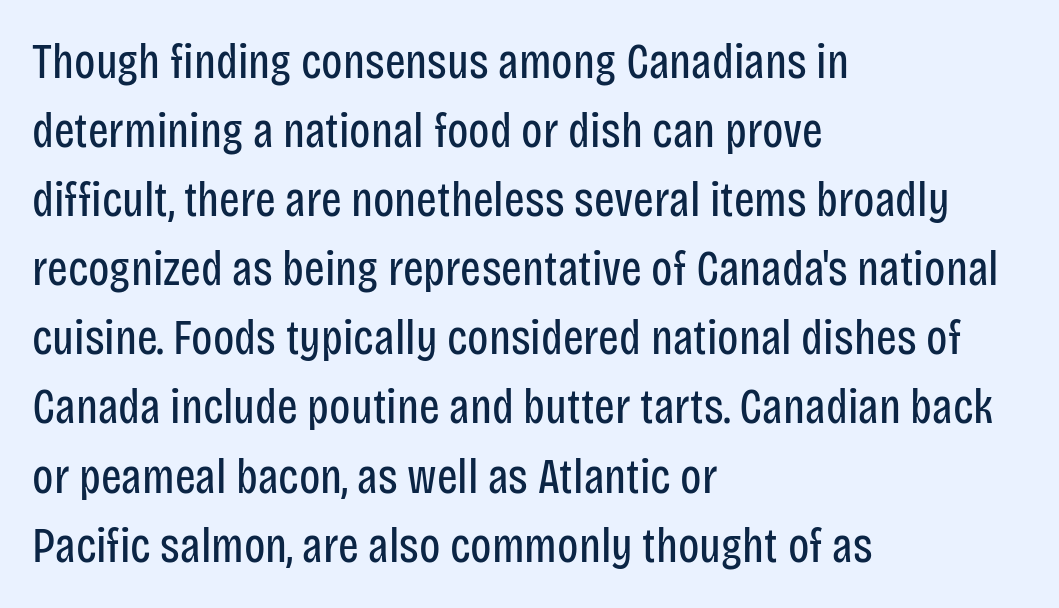
Whoever set this chose a conventional vertical rhythm. Is the block centered? No — it sits flush against the left margin. This sample has the flowing, uneven cadence of proportional lettering. Typographically, this falls in the sans-serif category.
